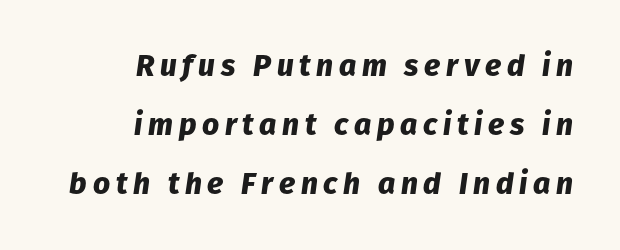
{"italic": "yes", "lean": "right", "slant_degrees": 8, "bold": "yes", "weight": "heavy", "width": "normal", "stroke_contrast": "low", "x_height": "medium", "monospaced": "no", "underline": "no", "align": "right", "line_spacing": "loose", "line_spacing_ratio": 1.97, "glyph_px": 30}
